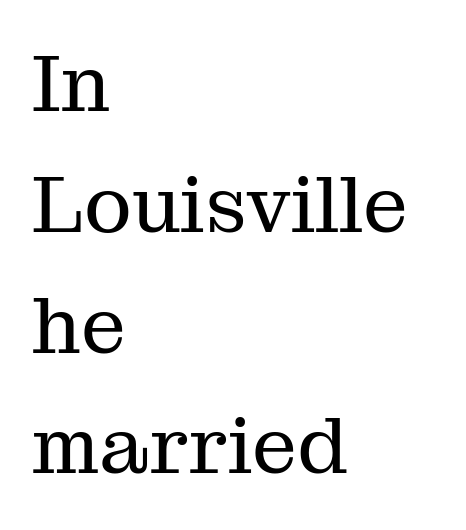
Evenly set lines give the paragraph a standard silhouette. The letterforms sit at book weight or below. A student would call this left alignment; a typographer would say flush left, rag right. These lines are rendered in a variable-pitch font.
